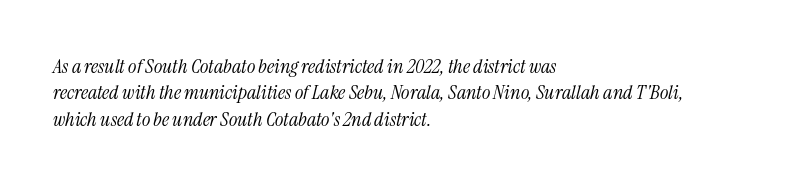
Italic: yes, the glyphs are oblique. This reads as an unemphasized weight, regular at the heaviest. The zone under the glyphs is completely vacant. A normal amount of white space separates one row of letters from the next.
